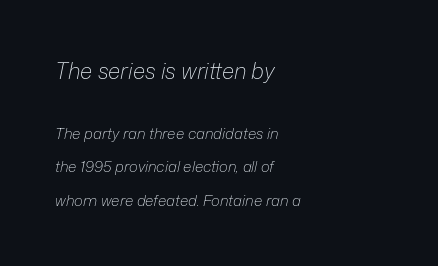
{"italic": "yes", "lean": "right", "slant_degrees": 12, "bold": "no", "underline": "no", "align": "left", "line_spacing": "loose", "line_spacing_ratio": 2.23, "letter_spacing": "normal", "letter_spacing_em": 0.0, "larger_block": "first", "size_ratio": 1.47, "glyph_px": 22}
